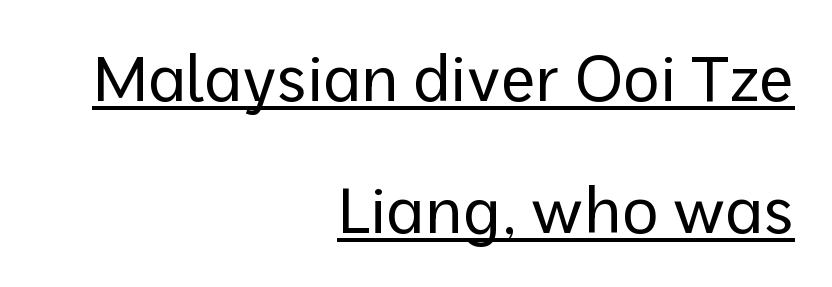
The image shows 63 px regular-weight sans-serif type, upright; set right-aligned, loose line spacing (2.09x), normal letter spacing, underlined; low stroke contrast and a medium x-height.
